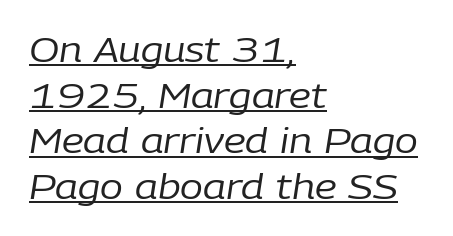
{"italic": "yes", "lean": "right", "slant_degrees": 9, "bold": "no", "weight": "regular", "width": "normal", "stroke_contrast": "low", "x_height": "medium", "monospaced": "no", "underline": "yes", "align": "left", "line_spacing": "normal", "line_spacing_ratio": 1.34, "letter_spacing": "normal", "letter_spacing_em": 0.0, "glyph_px": 34}
